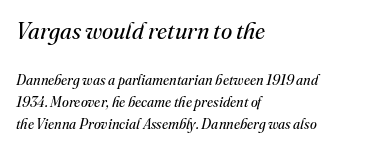
The compositor pushed each line to the left boundary. Beneath every word, the page is bare. The rows are spaced the way most documents space them. No letter is thick-stroked: the sample isn't bold. The axis of the letterforms is tilted away from vertical.
